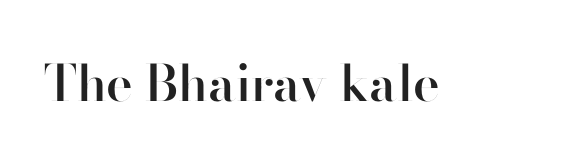
{"serif": "no", "italic": "no", "bold": "semi", "weight": "semibold", "width": "normal", "stroke_contrast": "high", "x_height": "small", "monospaced": "no", "underline": "no", "letter_spacing": "normal", "letter_spacing_em": 0.0, "glyph_px": 50}
